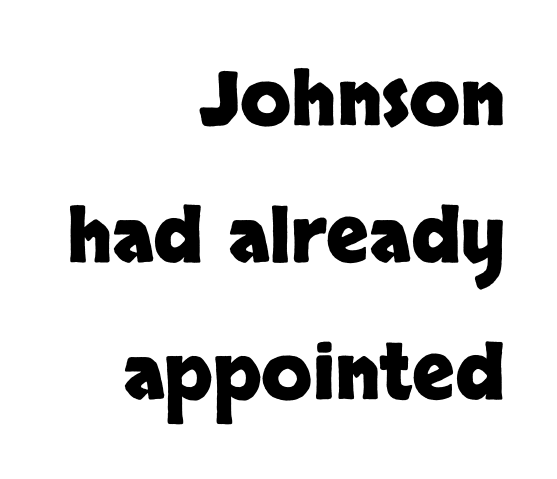
{"serif": "no", "italic": "no", "bold": "yes", "weight": "heavy", "width": "normal", "stroke_contrast": "low", "x_height": "large", "monospaced": "no", "underline": "no", "align": "right", "line_spacing_ratio": 1.85, "letter_spacing": "normal", "letter_spacing_em": 0.0, "glyph_px": 74}
